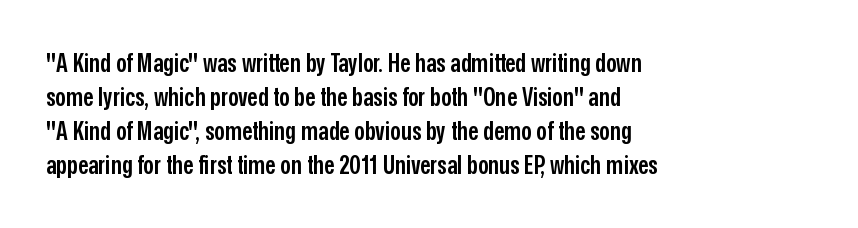
Q: Is the text bold? A: Semi-bold.
Q: Is the text italic (slanted)? A: No, it is upright.
Q: Is the text underlined? A: No.
Q: How is the paragraph aligned? A: Left-aligned.
Q: Is the spacing between letters normal or unusually wide? A: Normal.
Q: Is the spacing between lines tight, normal or loose? A: Normal.
